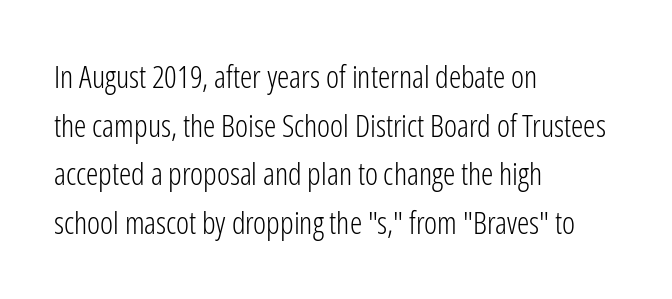
The image shows 31 px light, condensed sans-serif type, upright; set left-aligned, normal line spacing (1.57x), normal letter spacing, not underlined; low stroke contrast and a medium x-height.
